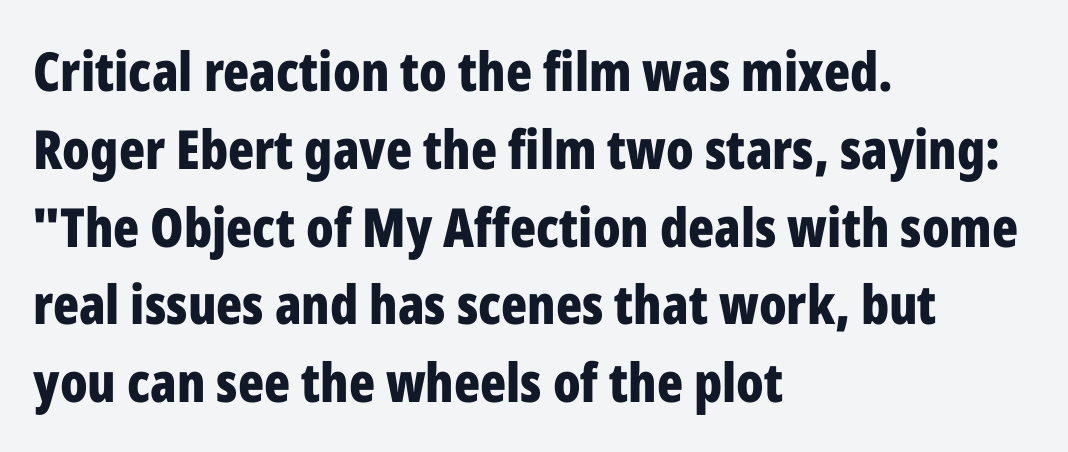
Spacing verdict: proportional, widths tailored to each character. Anything drawn beneath the words? Only blank space. The characters look thick and weighty, a clear bold. You can tell from the bare stems that sans-serif type was used. This sample uses an upright cut, with every glyph sitting square on the baseline. Tracking here is standard; glyphs follow each other at the usual distance.
